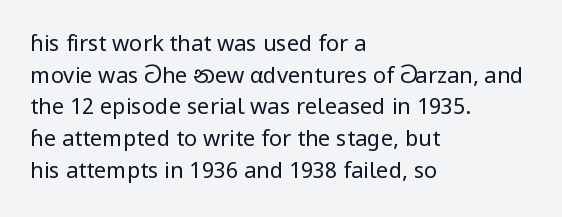
Q: Is the text bold? A: No.
Q: Is the text italic (slanted)? A: No, it is upright.
Q: Is the text underlined? A: No.
Q: How is the paragraph aligned? A: Left-aligned.
Q: Is the spacing between letters normal or unusually wide? A: Normal.
Q: Is the spacing between lines tight, normal or loose? A: Normal.
